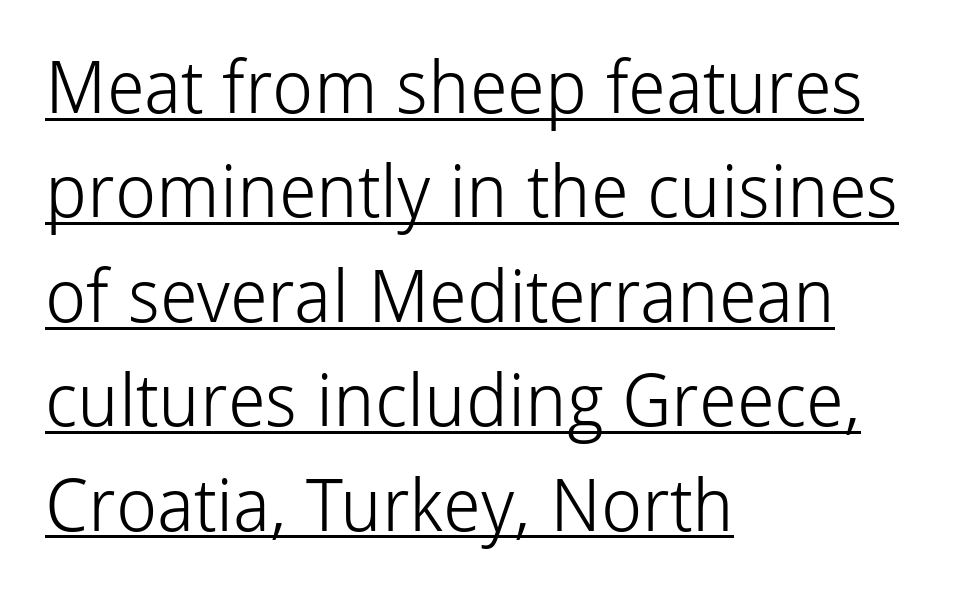
{"serif": "no", "italic": "no", "bold": "no", "weight": "light", "width": "normal", "stroke_contrast": "low", "x_height": "medium", "monospaced": "no", "underline": "yes", "align": "left", "line_spacing": "normal", "line_spacing_ratio": 1.43, "letter_spacing": "normal", "letter_spacing_em": 0.0, "glyph_px": 73}
